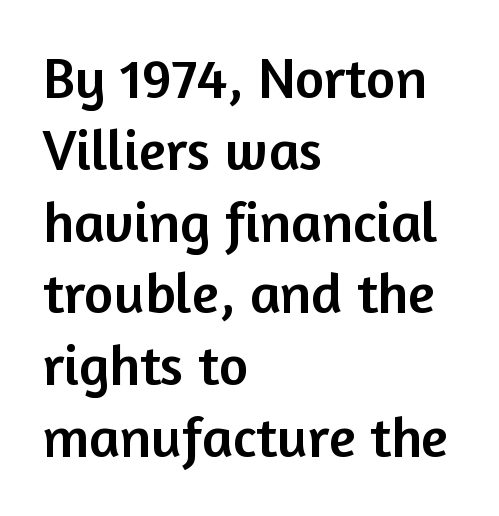
The string is rendered with underlining switched off. When letters stand straight like this, we call the style roman or upright. This sample keeps an unexceptional amount of space between lines. Varying glyph widths throughout — classic text-font behaviour. Each letter's strokes conclude bluntly, with no projecting serifs.
